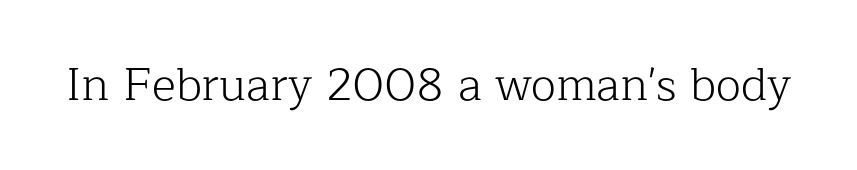
The passage shown is not bold in any degree. The lettering holds an erect, upright posture throughout. A bare baseline throughout the passage. This sample uses plain, unmodified letter spacing. Character widths vary here, with narrow letters taking less room than wide ones. You can tell from the footed stems that serif type was used.
